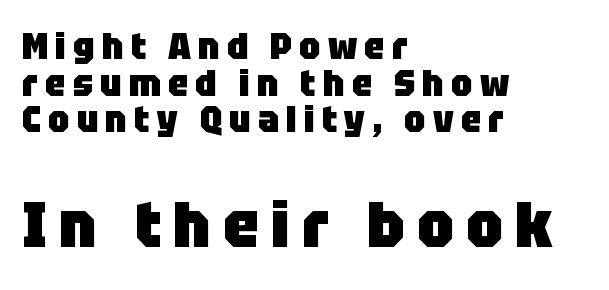
Q: Is the text bold? A: Yes.
Q: Is the text italic (slanted)? A: No, it is upright.
Q: Is the typeface a serif or a sans-serif typeface? A: Sans-serif.
Q: Is the text underlined? A: No.
Q: How is the paragraph aligned? A: Left-aligned.
Q: Is the spacing between lines tight, normal or loose? A: Tight.
Q: Which block of text is set in a larger size, the first (top) or the second (bottom)? A: The second (bottom) one.
Q: Width (condensed, normal, or wide)? A: Normal.
Q: Stroke contrast? A: Low.
Q: x-height? A: Large.
Q: Monospaced? A: No.
